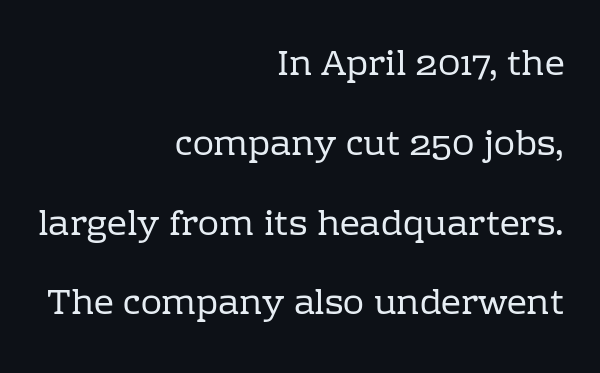
Each stroke keeps to a modest, everyday thickness or less. You can tell from the footed stems that serif type was used. Is this a fixed-width face? No — the glyphs have proportional, varying widths. No word sits above an underline. Words appear dense and cohesive because spacing is normal.
